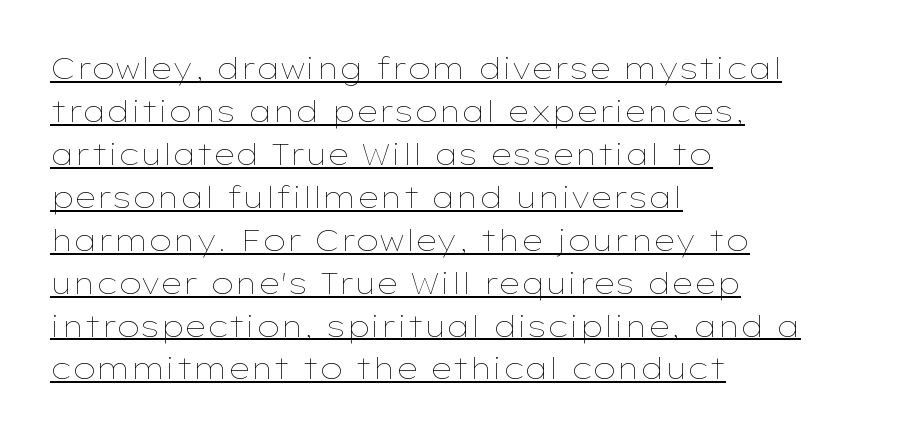
{"italic": "no", "bold": "no", "weight": "thin", "width": "wide", "stroke_contrast": "low", "x_height": "medium", "monospaced": "no", "underline": "yes", "align": "left", "line_spacing": "normal", "line_spacing_ratio": 1.48, "letter_spacing": "normal", "letter_spacing_em": 0.0, "glyph_px": 29}
